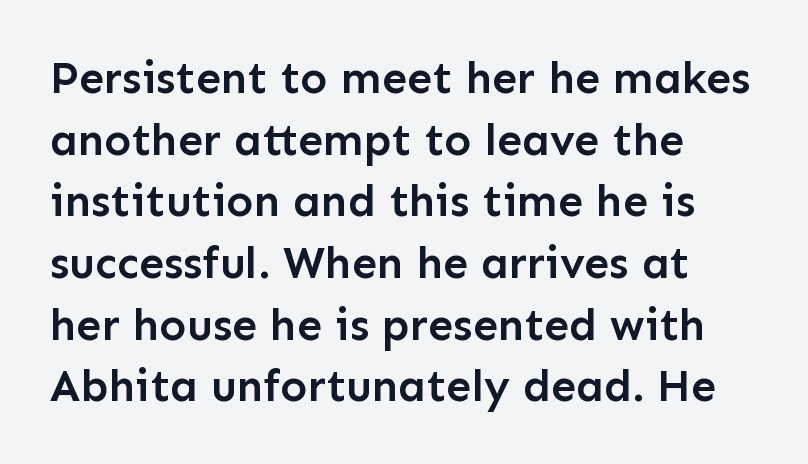
The image shows 45 px semibold sans-serif type, upright; set left-aligned, normal line spacing (1.37x), normal letter spacing, not underlined; low stroke contrast and a medium x-height.
